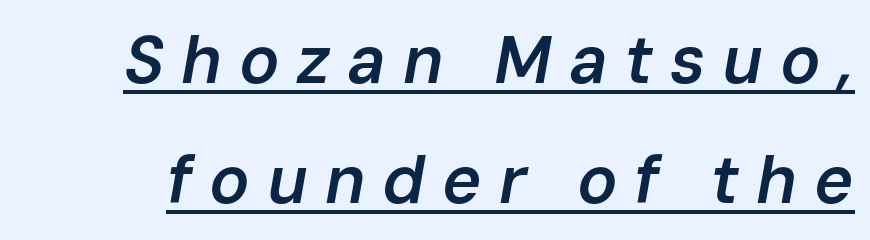
{"italic": "yes", "lean": "right", "slant_degrees": 10, "bold": "semi", "weight": "semibold", "width": "normal", "stroke_contrast": "low", "x_height": "medium", "monospaced": "no", "underline": "yes", "line_spacing_ratio": 1.79, "letter_spacing": "wide", "letter_spacing_em": 0.25, "glyph_px": 67}
